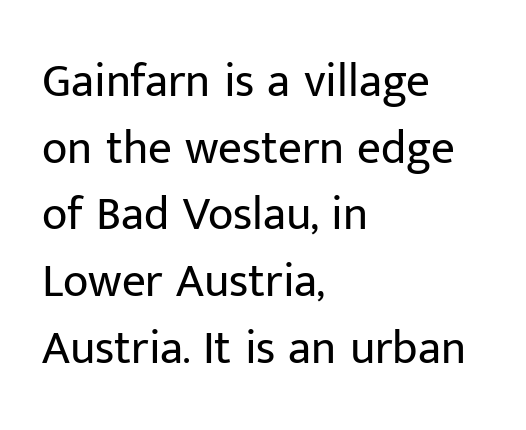
The image shows 47 px regular-weight sans-serif type, upright; set left-aligned, normal line spacing (1.42x), normal letter spacing, not underlined; low stroke contrast and a medium x-height.
